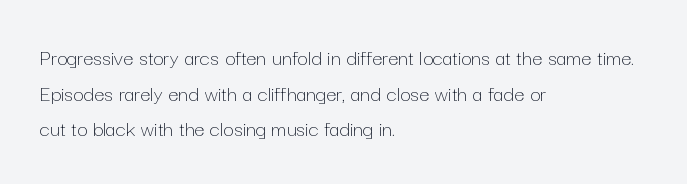
{"italic": "no", "bold": "no", "underline": "no", "align": "left", "line_spacing": "normal", "line_spacing_ratio": 1.55, "letter_spacing": "normal", "letter_spacing_em": 0.0, "glyph_px": 23}
